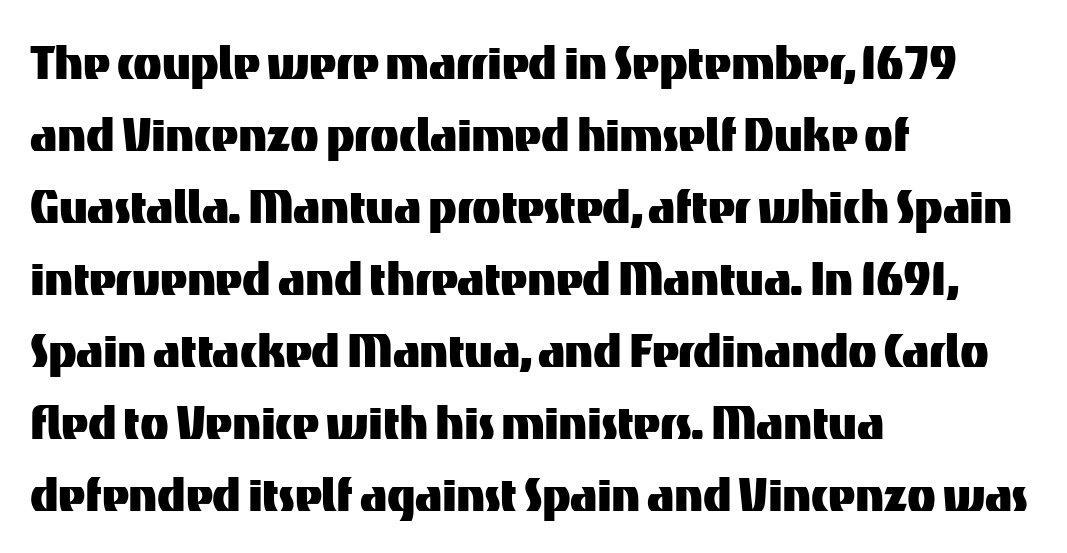
If you drew a line through each stem, it would be perfectly vertical. Unmarked baselines from the first word to the last. Honestly, the letter spacing is just normal — you wouldn't notice it. Each letter's strokes conclude bluntly, with no projecting serifs. Spacing verdict: proportional, widths tailored to each character. Does the copy run flush right? No — it runs flush left.
